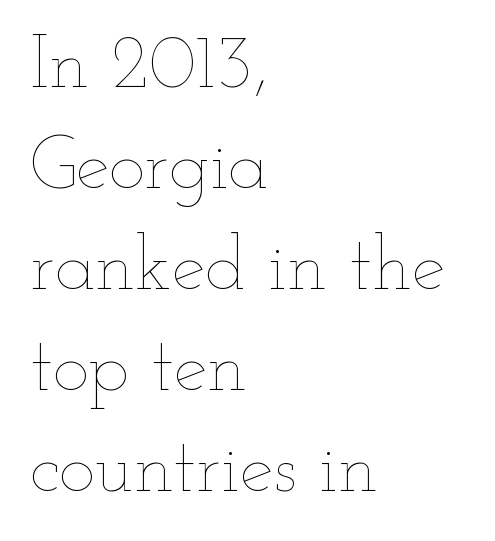
Q: Is the text bold? A: No.
Q: Is the text italic (slanted)? A: No, it is upright.
Q: Is the text underlined? A: No.
Q: How is the paragraph aligned? A: Left-aligned.
Q: Is the spacing between letters normal or unusually wide? A: Normal.
Q: Is the spacing between lines tight, normal or loose? A: Normal.
Q: Width (condensed, normal, or wide)? A: Wide.
Q: Stroke contrast? A: Low.
Q: x-height? A: Small.
Q: Monospaced? A: No.
